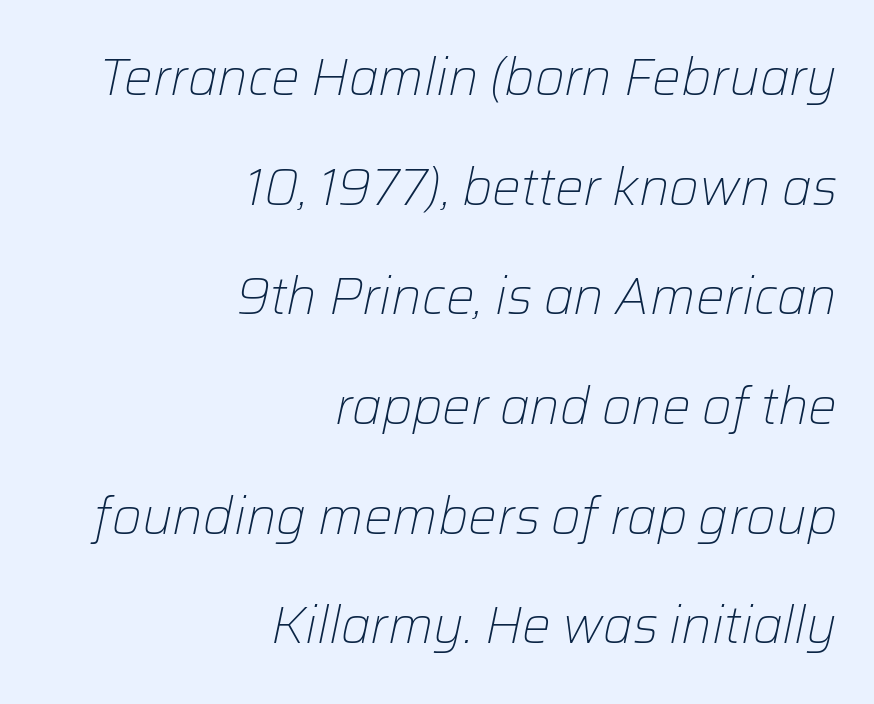
Q: Is the text bold? A: No.
Q: Is the text italic (slanted)? A: Yes, it leans right by about 12 degrees.
Q: Is the text underlined? A: No.
Q: How is the paragraph aligned? A: Right-aligned.
Q: Is the spacing between letters normal or unusually wide? A: Normal.
Q: Is the spacing between lines tight, normal or loose? A: Loose.
Q: Width (condensed, normal, or wide)? A: Normal.
Q: Stroke contrast? A: Low.
Q: x-height? A: Medium.
Q: Monospaced? A: No.
